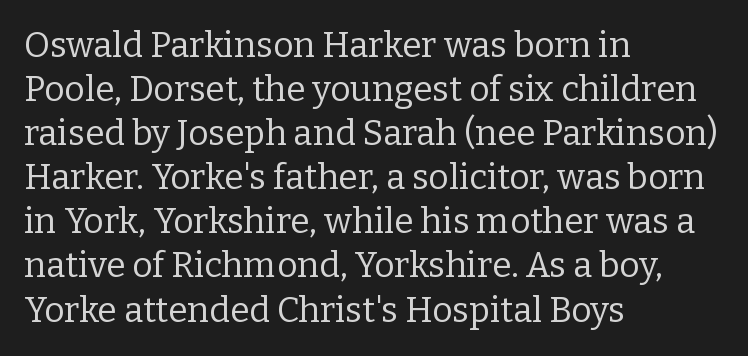
No extra ink here — the face is not bold. Visually the block forms a straight wall on the left and a jagged coastline on the right. Old-style or modern, the face here clearly has serifs. A typesetter would mark this as roman, not italic. Character widths vary here, with narrow letters taking less room than wide ones. Words float on clear page, feet unadorned.
